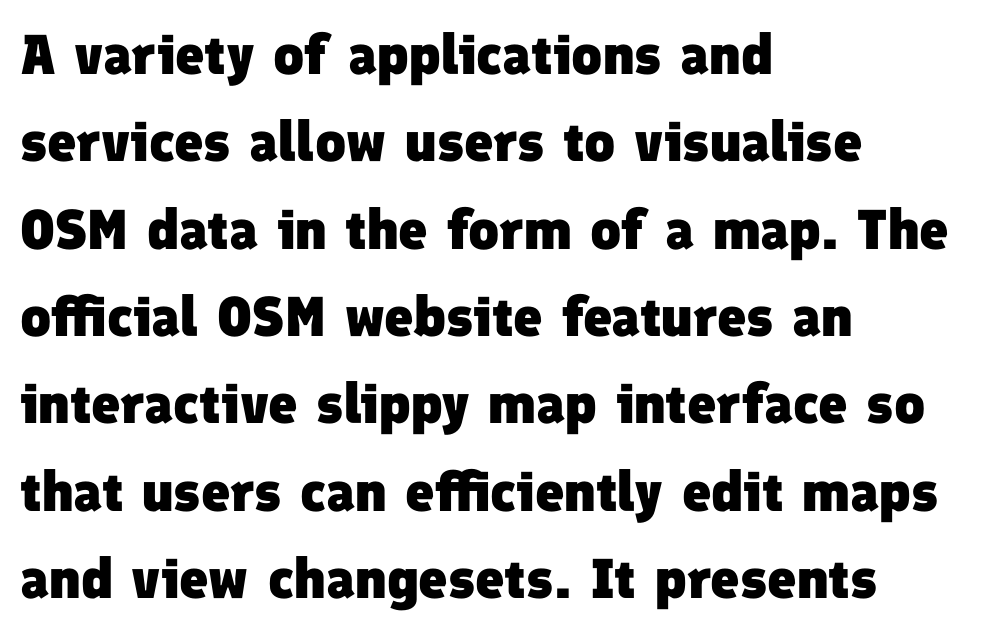
Standard letterfit; no display-style spreading of the glyphs. Proportional: the letters do not fall into vertical columns. What's the leading like? Ordinary, nothing unusual. I'd call this a sans setting — the letters go barefoot. Left-aligned paragraph, ragged on the right. The passage shown is emphatically bold.
